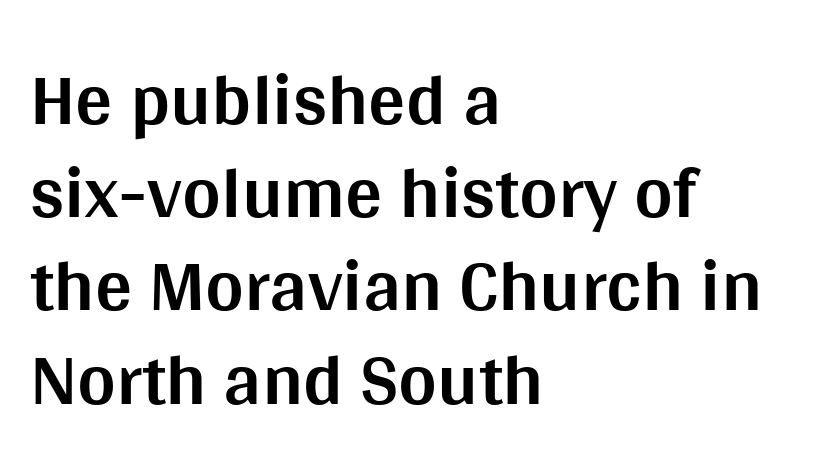
If you drew a line through each stem, it would be perfectly vertical. Heft: maximum for text — a bold. To sum up the face: it is a sans, with no serifs. Whoever set this chose a conventional vertical rhythm. Character widths vary here, with narrow letters taking less room than wide ones. Words appear dense and cohesive because spacing is normal.
